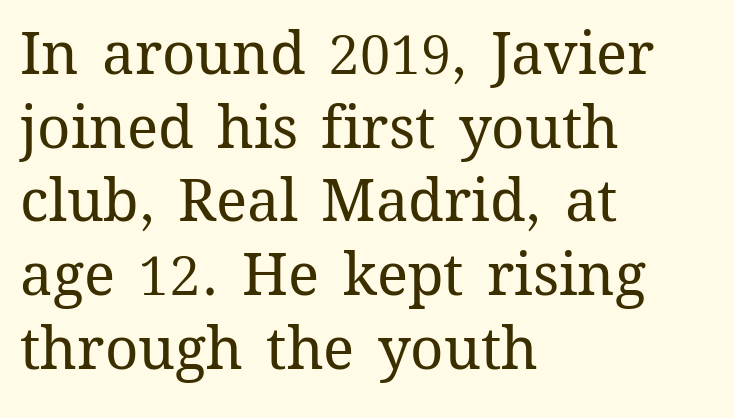
The image shows 58 px regular-weight type, upright; set left-aligned, normal line spacing (1.27x), normal letter spacing, not underlined; medium stroke contrast and a medium x-height.
